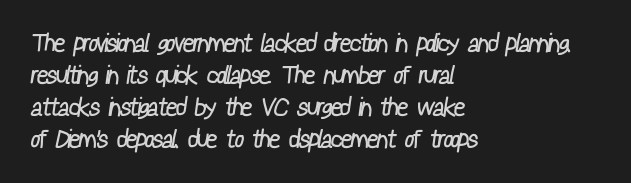
{"bold": "no", "underline": "no", "align": "left", "line_spacing": "normal", "line_spacing_ratio": 1.28, "letter_spacing": "normal", "letter_spacing_em": 0.0, "glyph_px": 25}
